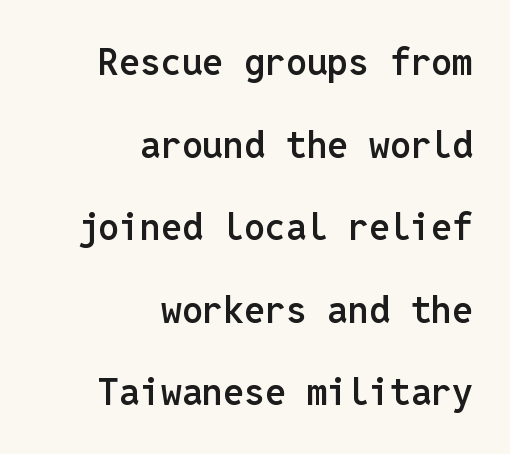
The image shows 37 px semibold sans-serif type, upright, monospaced; set right-aligned, loose line spacing (2.23x), normal letter spacing, not underlined; low stroke contrast and a medium x-height.
